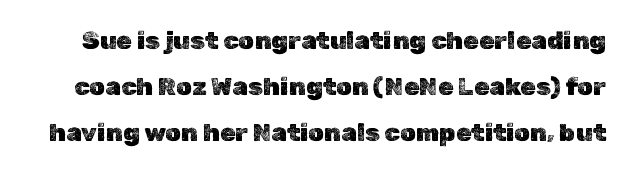
The image shows 25 px text type, upright; set line spacing 1.84x, normal letter spacing, not underlined.
